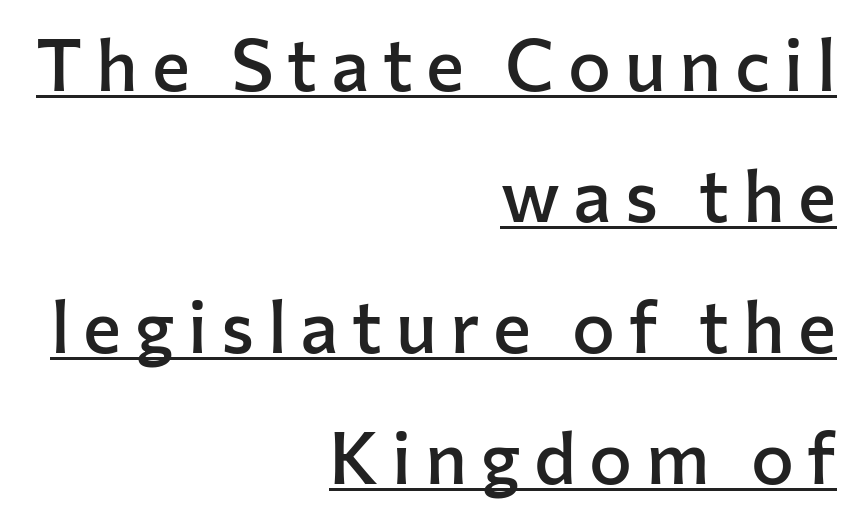
The image shows 72 px semibold sans-serif type, upright; set right-aligned, line spacing 1.82x, underlined; low stroke contrast and a medium x-height.
